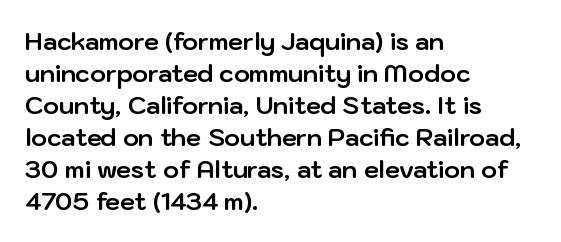
The image shows 24 px bold type, upright; set left-aligned, normal line spacing (1.33x), normal letter spacing, not underlined.
